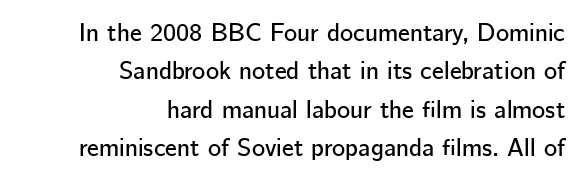
{"italic": "no", "underline": "no", "align": "right", "line_spacing": "normal", "line_spacing_ratio": 1.54, "letter_spacing": "normal", "letter_spacing_em": 0.0, "glyph_px": 25}
